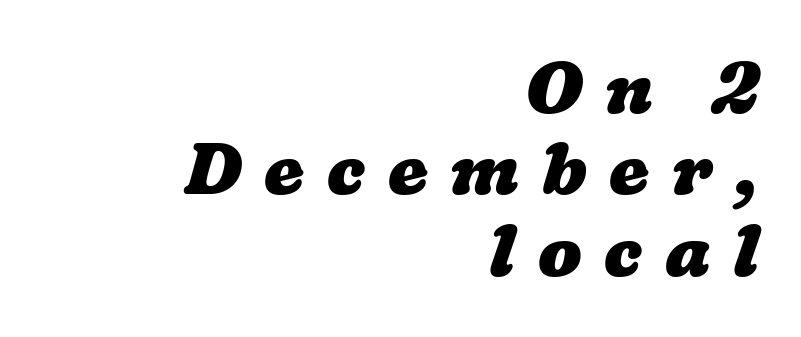
Q: Is the text bold? A: Yes.
Q: Is the text underlined? A: No.
Q: How is the paragraph aligned? A: Right-aligned.
Q: Is the spacing between letters normal or unusually wide? A: Unusually wide.
Q: Is the spacing between lines tight, normal or loose? A: Tight.
Q: Width (condensed, normal, or wide)? A: Wide.
Q: Stroke contrast? A: Low.
Q: x-height? A: Medium.
Q: Monospaced? A: No.
